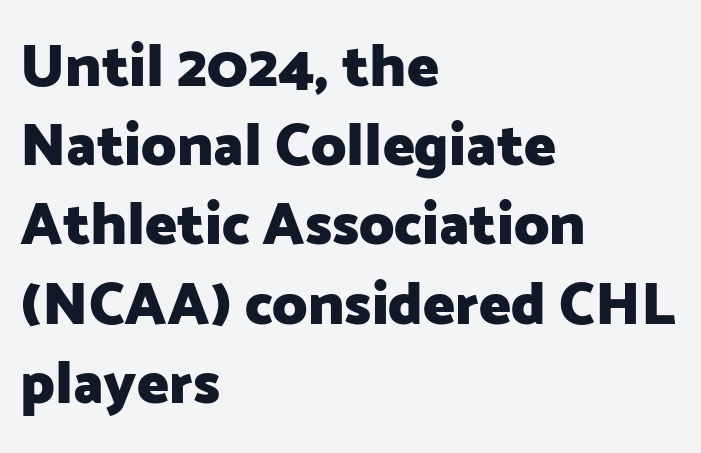
Q: Is the text bold? A: Yes.
Q: Is the text italic (slanted)? A: No, it is upright.
Q: Is the typeface a serif or a sans-serif typeface? A: Sans-serif.
Q: Is the text underlined? A: No.
Q: How is the paragraph aligned? A: Left-aligned.
Q: Is the spacing between letters normal or unusually wide? A: Normal.
Q: Is the spacing between lines tight, normal or loose? A: Normal.
Q: Width (condensed, normal, or wide)? A: Normal.
Q: Stroke contrast? A: Low.
Q: x-height? A: Medium.
Q: Monospaced? A: No.
